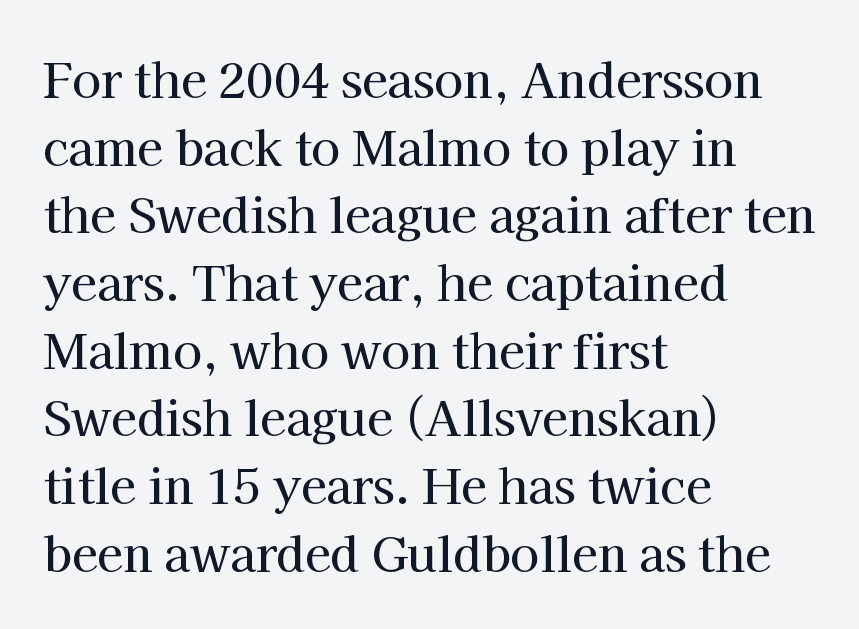
Q: Is the text italic (slanted)? A: No, it is upright.
Q: Is the typeface a serif or a sans-serif typeface? A: Serif.
Q: Is the text underlined? A: No.
Q: How is the paragraph aligned? A: Left-aligned.
Q: Is the spacing between letters normal or unusually wide? A: Normal.
Q: Is the spacing between lines tight, normal or loose? A: Normal.
Q: Width (condensed, normal, or wide)? A: Normal.
Q: Stroke contrast? A: High.
Q: x-height? A: Medium.
Q: Monospaced? A: No.
